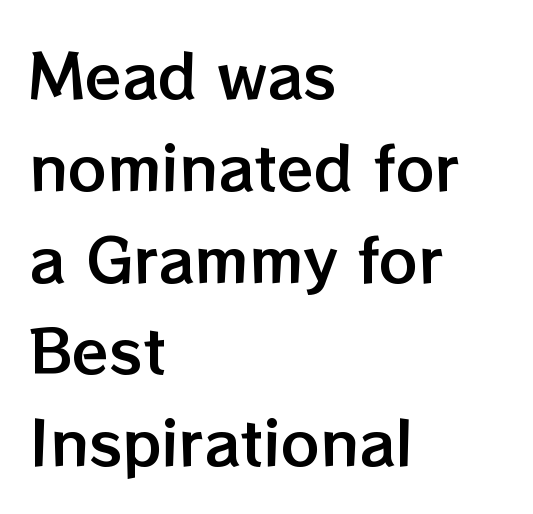
The image shows 60 px text type, upright; set left-aligned, normal line spacing (1.53x), normal letter spacing, not underlined; low stroke contrast and a medium x-height.
